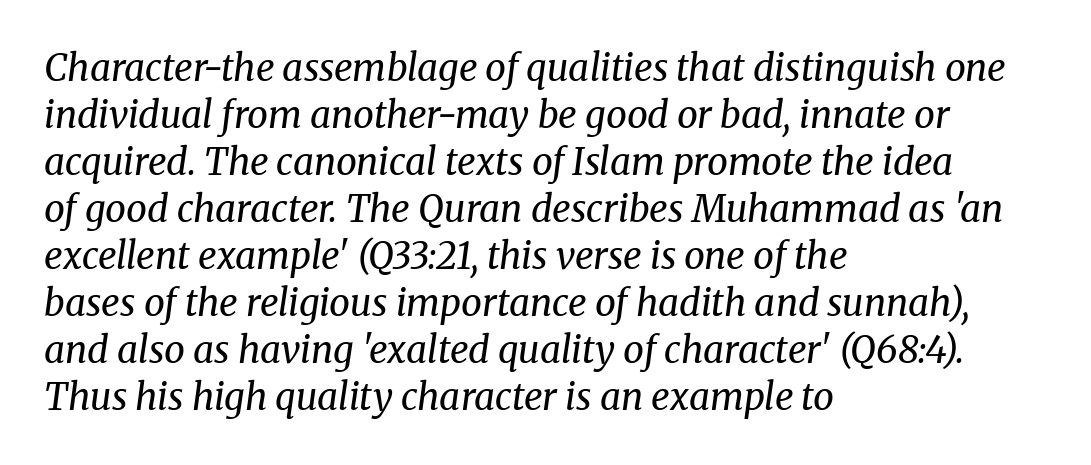
Compared with typical body copy, the letter spacing here is the same. Does the leading feel generous? No, just average. The words here are not underlined. Look at the bottom of the vertical strokes: they flare into serifs here.
